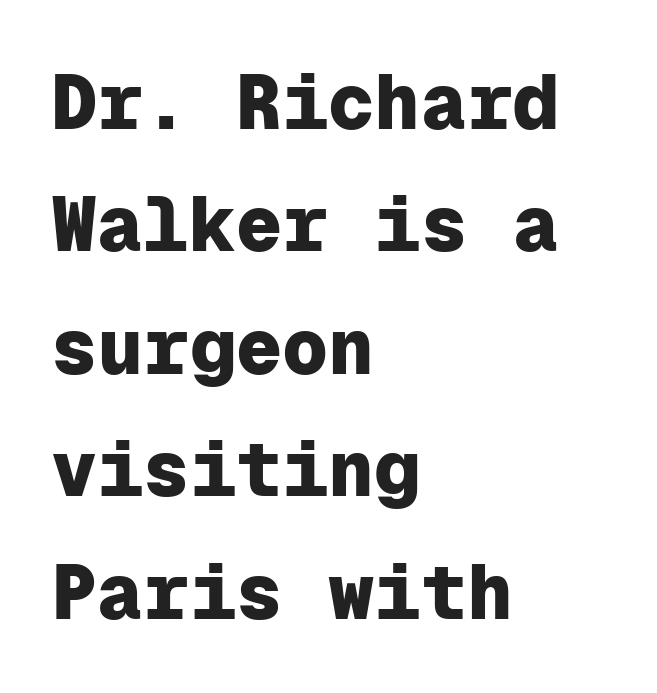
{"serif": "no", "italic": "no", "bold": "yes", "weight": "heavy", "width": "normal", "stroke_contrast": "low", "x_height": "medium", "monospaced": "yes", "underline": "no", "align": "left", "line_spacing": "normal", "line_spacing_ratio": 1.59, "letter_spacing": "normal", "letter_spacing_em": 0.0, "glyph_px": 77}
